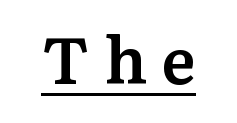
Is this a fixed-width face? No — the glyphs have proportional, varying widths. These lines are composed in type with serifs. A roman cut, with each character standing at attention. The passage shown has open, widely tracked lettering throughout.
